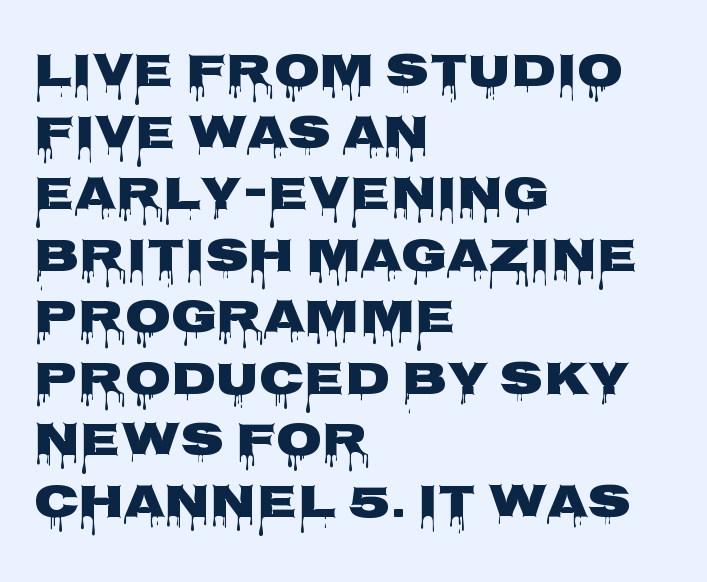
{"serif": "no", "italic": "no", "width": "wide", "stroke_contrast": "low", "x_height": "large", "monospaced": "no", "underline": "no", "align": "left", "line_spacing": "normal", "line_spacing_ratio": 1.31, "letter_spacing": "normal", "letter_spacing_em": 0.0, "glyph_px": 47}
